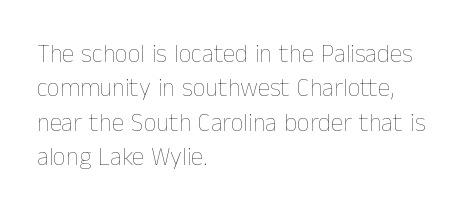
The image shows 25 px text type, upright; set left-aligned, normal line spacing (1.38x), normal letter spacing, not underlined.
